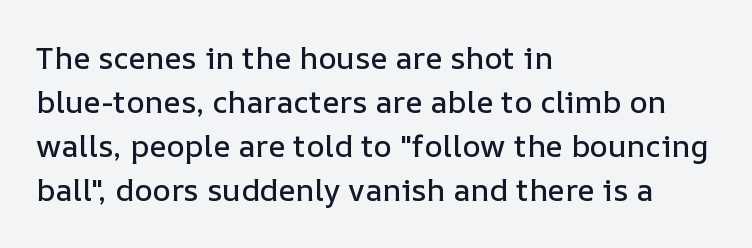
The image shows 31 px text type, upright; set left-aligned, normal line spacing (1.42x), normal letter spacing, not underlined; low stroke contrast and a medium x-height.
